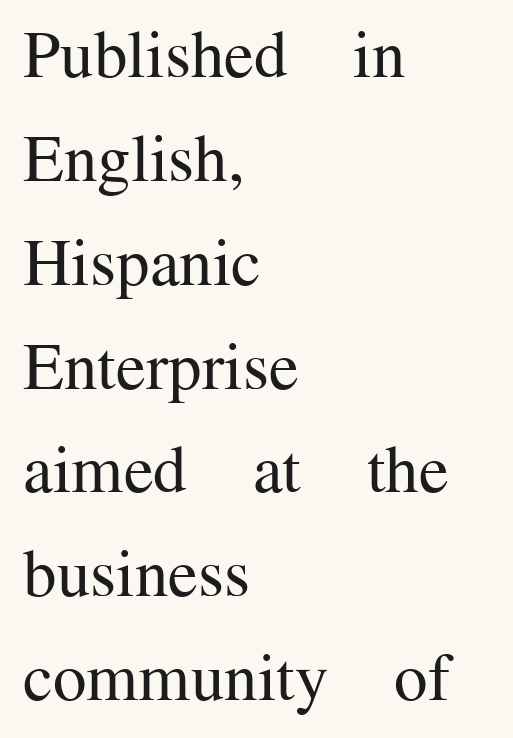
The space between consecutive lines is moderate. The strip under each line holds only bare page. Compared with a typical body face, this is equally light or lighter still. Each line starts at the same left margin while the right side varies. You can tell it's not italic because the verticals are truly vertical. Small tapered or slab feet sit at the stroke ends, so this counts as serif.
